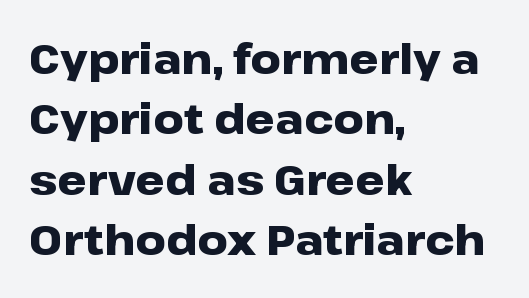
{"serif": "no", "italic": "no", "bold": "yes", "weight": "heavy", "width": "wide", "stroke_contrast": "low", "x_height": "medium", "monospaced": "no", "underline": "no", "align": "left", "line_spacing": "normal", "line_spacing_ratio": 1.44, "letter_spacing": "normal", "letter_spacing_em": 0.0, "glyph_px": 42}
